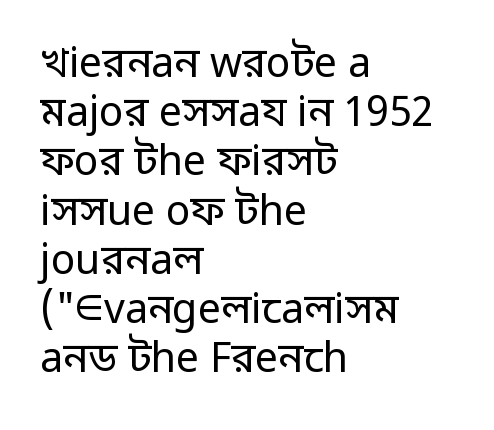
The image shows 41 px regular-weight sans-serif type, upright; set left-aligned, line spacing 1.2x, normal letter spacing, not underlined; low stroke contrast and a medium x-height.
